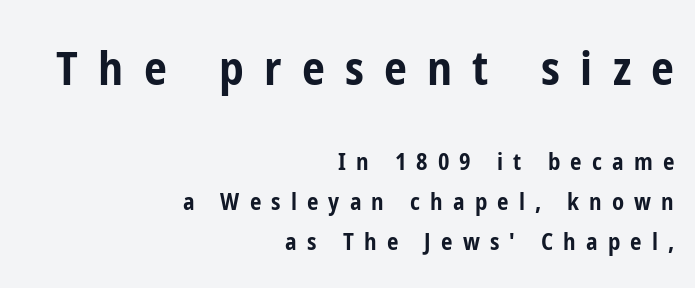
Heavy-handed strokes throughout: this text is bold. Is the letter spacing exaggerated? Yes — the characters are pushed far apart. Tall strokes in this sample are plumb rather than angled. The designer gave the opening block more size than the closing block. Grotesque or geometric, the face here clearly has no serifs. A bare baseline throughout the passage.
